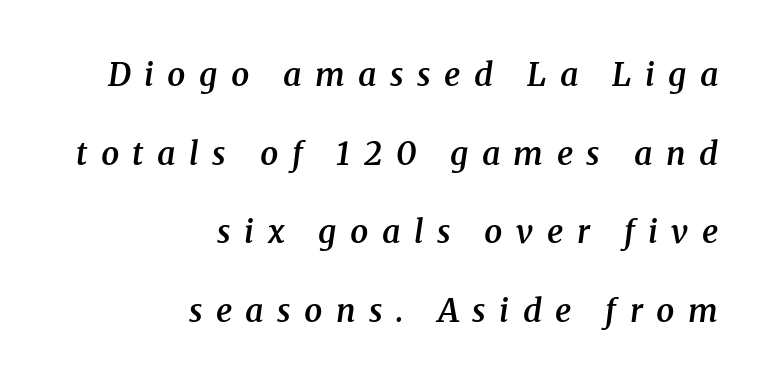
Q: Is the text bold? A: Semi-bold.
Q: Is the text italic (slanted)? A: Yes, it leans right by about 8 degrees.
Q: Is the typeface a serif or a sans-serif typeface? A: Serif.
Q: Is the text underlined? A: No.
Q: How is the paragraph aligned? A: Right-aligned.
Q: Is the spacing between letters normal or unusually wide? A: Unusually wide.
Q: Is the spacing between lines tight, normal or loose? A: Loose.
Q: Width (condensed, normal, or wide)? A: Normal.
Q: Stroke contrast? A: Medium.
Q: x-height? A: Medium.
Q: Monospaced? A: No.
